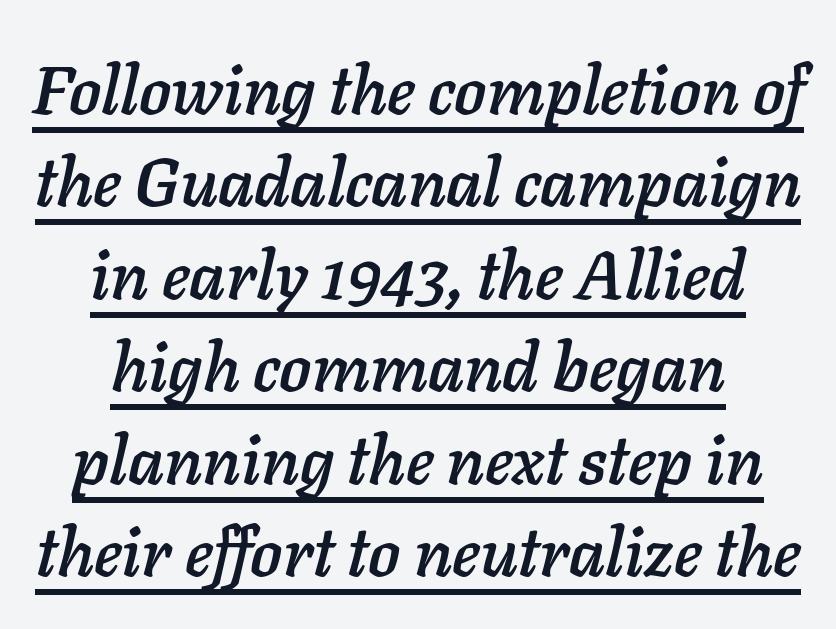
The image shows 67 px text type, italic (leaning right); set centered, normal line spacing (1.38x), normal letter spacing, underlined; low stroke contrast and a medium x-height.
